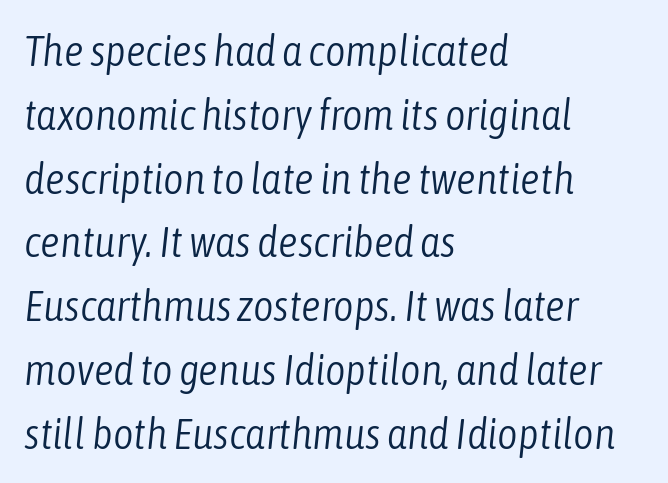
Successive baselines arrive at the customary interval. Line beginnings align vertically; line endings do not. This reads as an unemphasized weight, regular at the heaviest. The whole block is typeset with a tilt.
